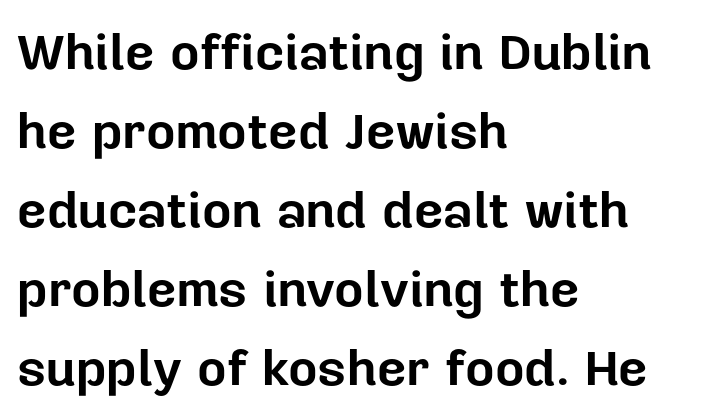
The image shows 51 px bold sans-serif type, upright; set left-aligned, normal line spacing (1.55x), normal letter spacing, not underlined; low stroke contrast and a medium x-height.
